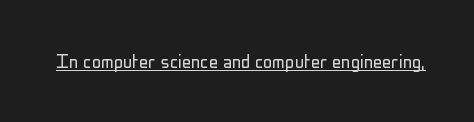
{"italic": "no", "bold": "no", "underline": "yes", "letter_spacing": "normal", "letter_spacing_em": 0.0, "glyph_px": 23}
